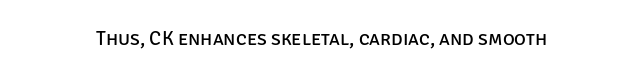
Q: Is the text bold? A: No.
Q: Is the text italic (slanted)? A: No, it is upright.
Q: Is the text underlined? A: No.
Q: Is the spacing between letters normal or unusually wide? A: Normal.
